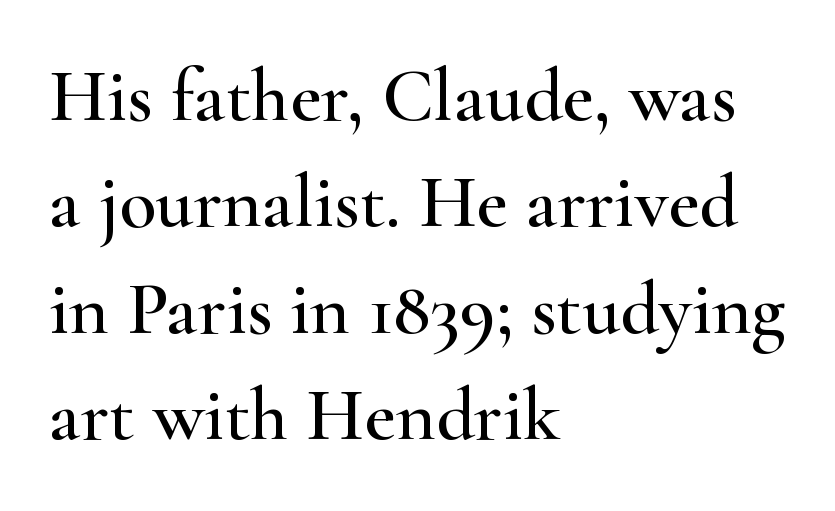
The image shows 76 px wide serif type, upright; set left-aligned, normal line spacing (1.4x), normal letter spacing, not underlined; high stroke contrast and a small x-height.
